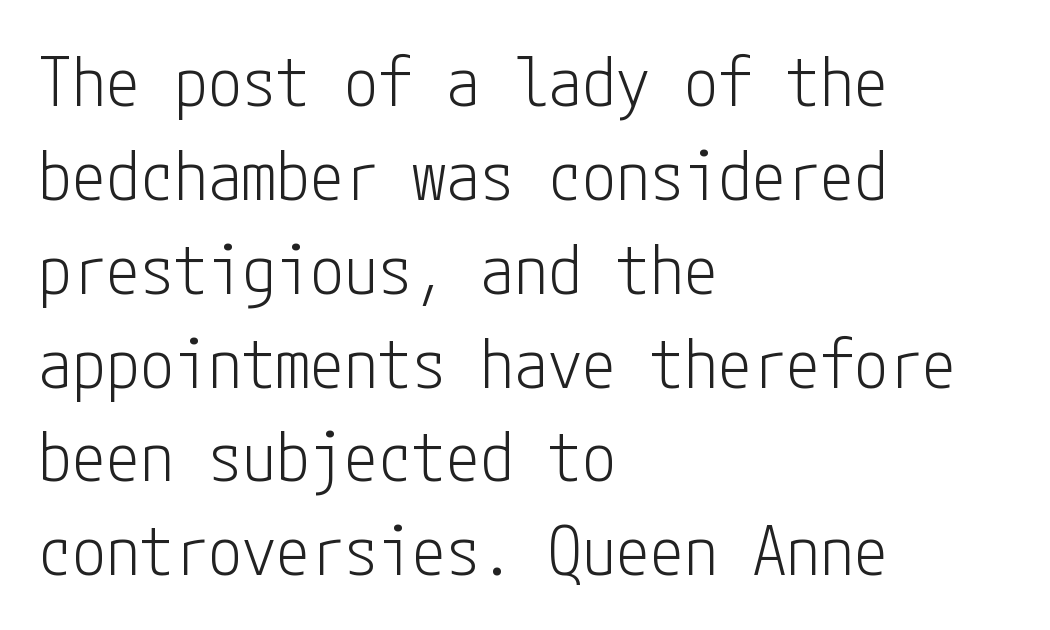
The strip under each line holds only bare page. This sample keeps an unexceptional amount of space between lines. Upright lettering throughout. Standard letterfit; no display-style spreading of the glyphs. Stroke mass is kept to a normal reading level or below.
